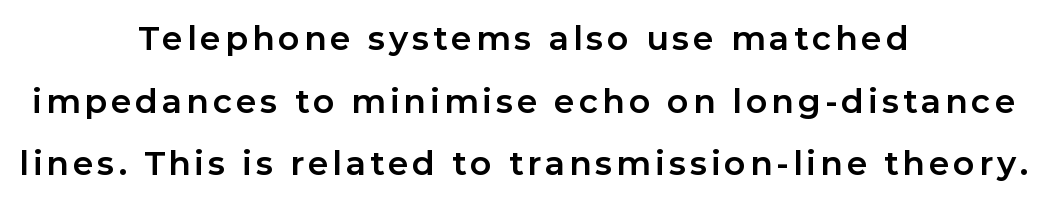
{"serif": "no", "italic": "no", "bold": "yes", "weight": "bold", "width": "normal", "stroke_contrast": "low", "x_height": "medium", "monospaced": "no", "underline": "no", "align": "center", "line_spacing": "loose", "line_spacing_ratio": 1.9, "glyph_px": 33}
